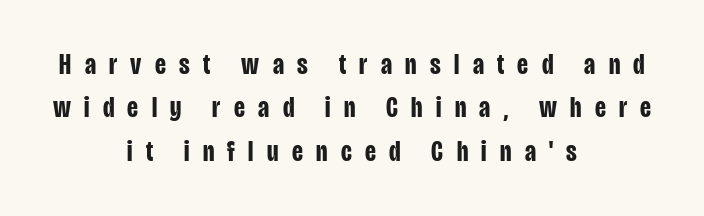
Caption: bold face, heavy strokes. Each letter keeps its own natural width here, so spacing adapts to shape. Has an underline been added? It has not. Is there any slant? The stems are plumb. Reading down the block, each line starts at a different indent, mirrored at its end.
